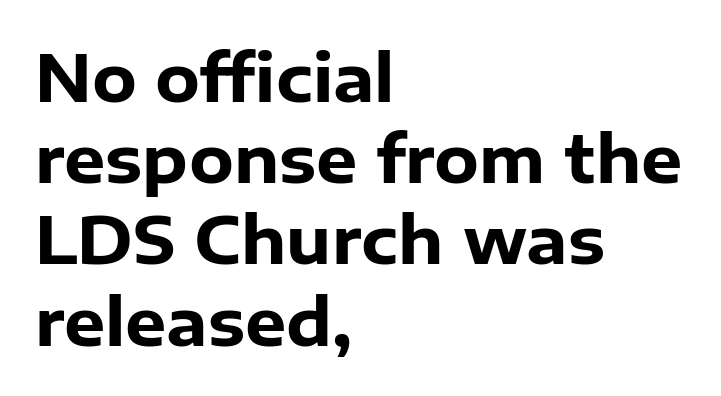
{"serif": "no", "italic": "no", "bold": "yes", "weight": "heavy", "width": "normal", "stroke_contrast": "low", "x_height": "medium", "monospaced": "no", "underline": "no", "align": "left", "line_spacing": "normal", "line_spacing_ratio": 1.25, "letter_spacing": "normal", "letter_spacing_em": 0.0, "glyph_px": 65}
